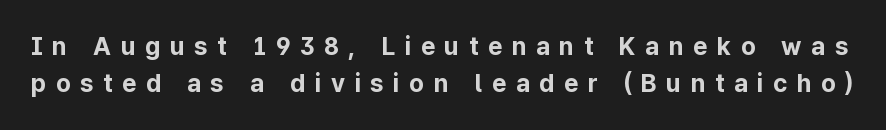
{"italic": "no", "bold": "yes", "underline": "no", "line_spacing": "normal", "line_spacing_ratio": 1.47, "letter_spacing": "wide", "letter_spacing_em": 0.38, "glyph_px": 25}
